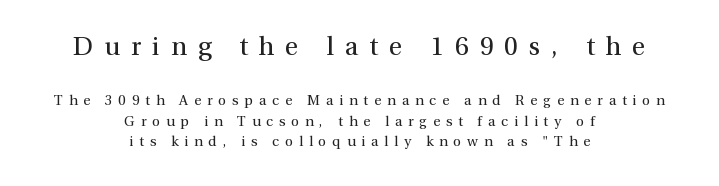
Q: Is the text bold? A: No.
Q: Is the text italic (slanted)? A: No, it is upright.
Q: Is the text underlined? A: No.
Q: How is the paragraph aligned? A: Centered.
Q: Is the spacing between letters normal or unusually wide? A: Unusually wide.
Q: Is the spacing between lines tight, normal or loose? A: Normal.
Q: Which block of text is set in a larger size, the first (top) or the second (bottom)? A: The first (top) one.
